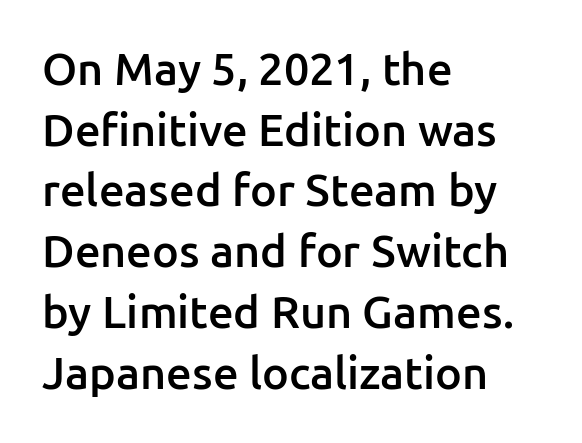
A somewhat darkened texture: the type is semibold rather than bold. Vertically, the passage feels balanced, rows spaced as you'd expect. The rendering anchors every line to the left-hand side. Is the letter spacing exaggerated? No — it looks like the ordinary default. These lines were composed using upright roman letters. The rendering uses natural spacing where letterforms have individual widths.
